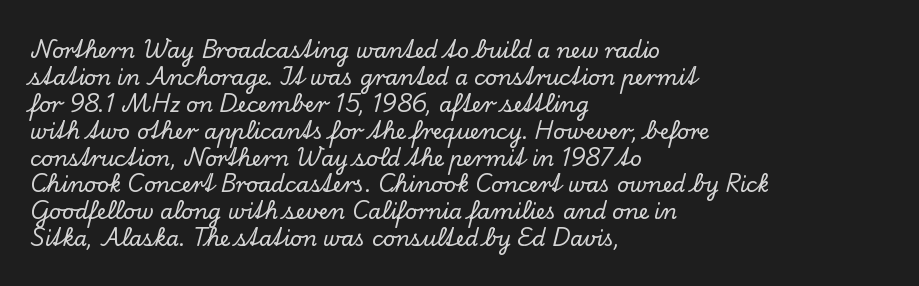
The image shows 21 px text type; set left-aligned, normal line spacing (1.28x), normal letter spacing, not underlined.
